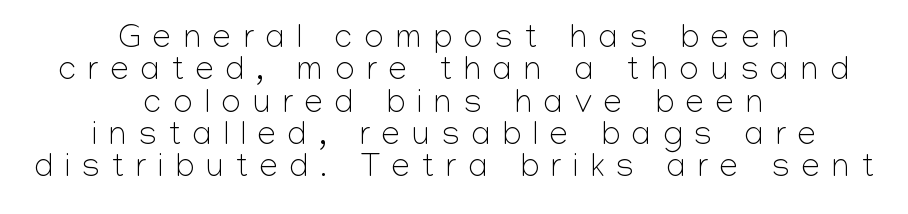
{"serif": "no", "italic": "no", "bold": "no", "weight": "light", "width": "normal", "stroke_contrast": "low", "x_height": "medium", "monospaced": "no", "underline": "no", "align": "center", "line_spacing": "tight", "line_spacing_ratio": 0.98, "letter_spacing": "wide", "letter_spacing_em": 0.37, "glyph_px": 33}
